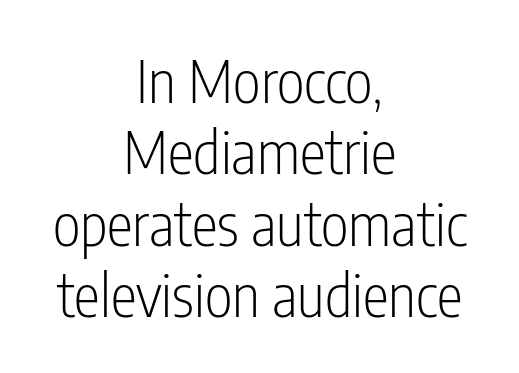
Q: Is the text bold? A: No.
Q: Is the text italic (slanted)? A: No, it is upright.
Q: Is the typeface a serif or a sans-serif typeface? A: Sans-serif.
Q: Is the text underlined? A: No.
Q: How is the paragraph aligned? A: Centered.
Q: Is the spacing between letters normal or unusually wide? A: Normal.
Q: Width (condensed, normal, or wide)? A: Condensed.
Q: Stroke contrast? A: Low.
Q: x-height? A: Medium.
Q: Monospaced? A: No.
